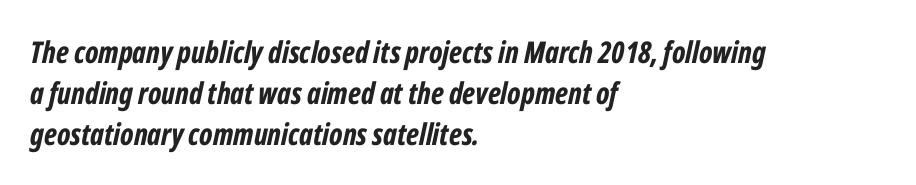
The image shows 30 px bold, condensed type, italic (leaning right); set left-aligned, normal line spacing (1.37x), normal letter spacing, not underlined; low stroke contrast and a medium x-height.
